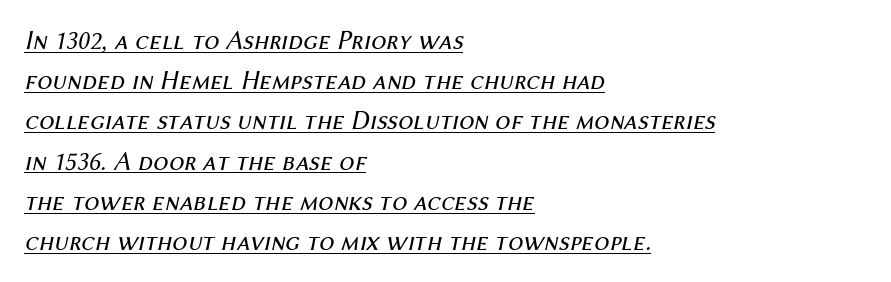
Q: Is the text bold? A: No.
Q: Is the text italic (slanted)? A: Yes, it leans right by about 12 degrees.
Q: Is the text underlined? A: Yes.
Q: How is the paragraph aligned? A: Left-aligned.
Q: Is the spacing between letters normal or unusually wide? A: Normal.
Q: Is the spacing between lines tight, normal or loose? A: Normal.
